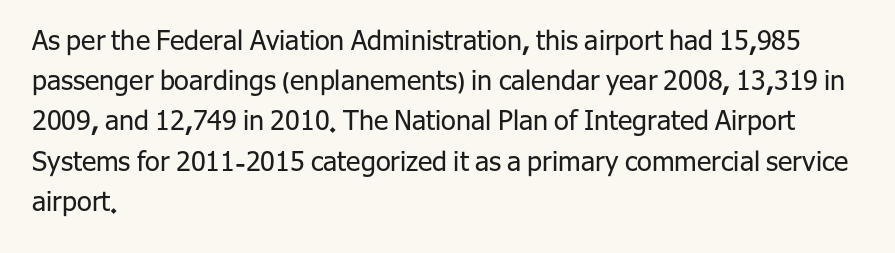
The paragraph shown leans on its left margin. Has an underline been added? It has not. The font's upright variant was chosen for this text. The cut favours lightness, reaching ordinary text weight at its darkest.
